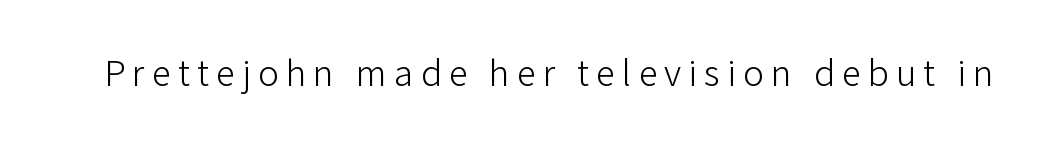
Q: Is the text bold? A: No.
Q: Is the text italic (slanted)? A: No, it is upright.
Q: Is the typeface a serif or a sans-serif typeface? A: Sans-serif.
Q: Is the text underlined? A: No.
Q: Is the spacing between letters normal or unusually wide? A: Unusually wide.
Q: Width (condensed, normal, or wide)? A: Normal.
Q: Stroke contrast? A: Low.
Q: x-height? A: Medium.
Q: Monospaced? A: No.
